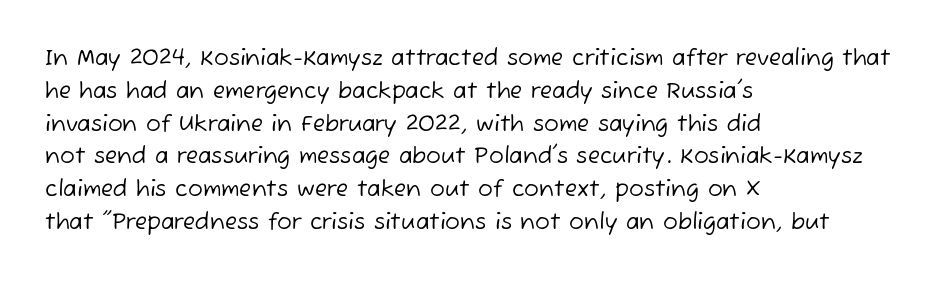
{"bold": "no", "underline": "no", "align": "left", "line_spacing": "normal", "line_spacing_ratio": 1.49, "letter_spacing": "normal", "letter_spacing_em": 0.0, "glyph_px": 22}
